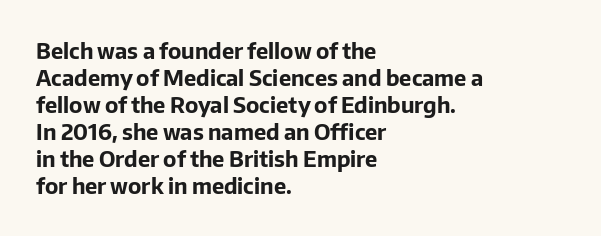
{"italic": "no", "bold": "yes", "underline": "no", "align": "left", "line_spacing_ratio": 1.23, "letter_spacing": "normal", "letter_spacing_em": 0.0, "glyph_px": 22}
